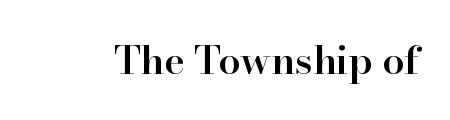
Quick note: underline off. A serif font was chosen for this passage. Spacing verdict: proportional, widths tailored to each character. In terms of weight, the rendering is demibold, just under bold. Standard letterfit; no display-style spreading of the glyphs. The typography opts for an upright posture over an oblique one.
